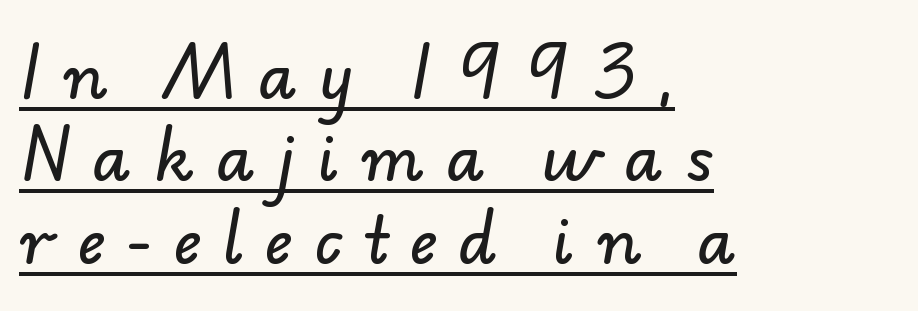
Q: Is the typeface a serif or a sans-serif typeface? A: Sans-serif.
Q: Is the text underlined? A: Yes.
Q: How is the paragraph aligned? A: Left-aligned.
Q: Is the spacing between letters normal or unusually wide? A: Unusually wide.
Q: Is the spacing between lines tight, normal or loose? A: Normal.
Q: Width (condensed, normal, or wide)? A: Normal.
Q: Stroke contrast? A: Low.
Q: x-height? A: Small.
Q: Monospaced? A: No.
